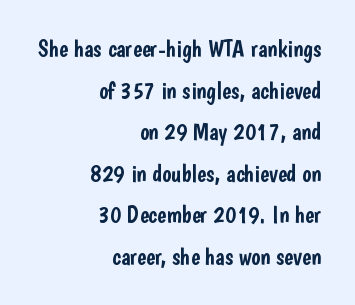
{"italic": "no", "underline": "no", "align": "right", "line_spacing_ratio": 1.73, "letter_spacing": "normal", "letter_spacing_em": 0.0, "glyph_px": 24}
